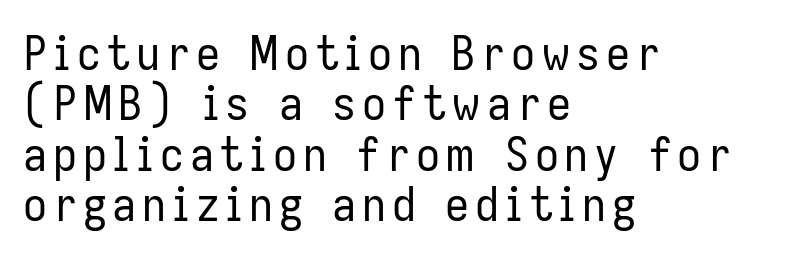
The image shows 48 px regular-weight, condensed sans-serif type, upright; set left-aligned, tight line spacing (1.05x), not underlined; low stroke contrast and a medium x-height.
